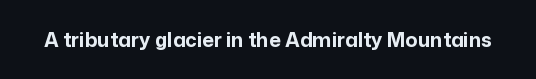
Q: Is the text bold? A: Yes.
Q: Is the text italic (slanted)? A: No, it is upright.
Q: Is the text underlined? A: No.
Q: Is the spacing between letters normal or unusually wide? A: Normal.
